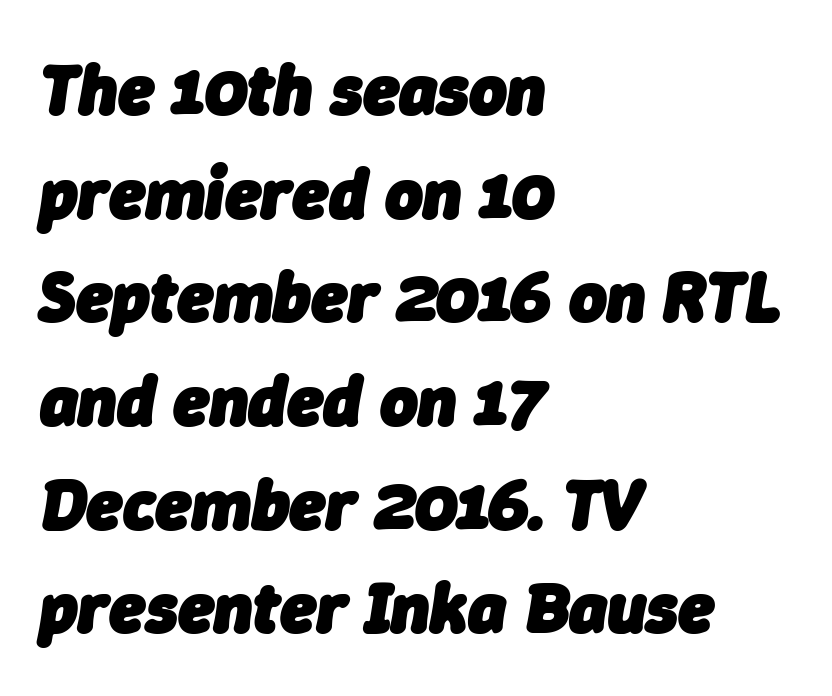
On the weight axis this lands at bold, roughly 700. The font's italic variant was chosen for this text. Layout note: lines flush left. The gap between lines stays unmarked. Varying glyph widths throughout — classic text-font behaviour. The tracking reads as untouched default to a designer's eye.
